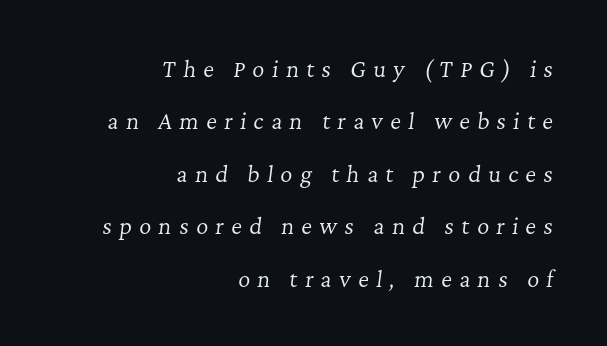
Q: Is the text bold? A: No.
Q: Is the text italic (slanted)? A: Yes, it leans right by about 7 degrees.
Q: Is the text underlined? A: No.
Q: How is the paragraph aligned? A: Right-aligned.
Q: Is the spacing between letters normal or unusually wide? A: Unusually wide.
Q: Is the spacing between lines tight, normal or loose? A: Loose.
